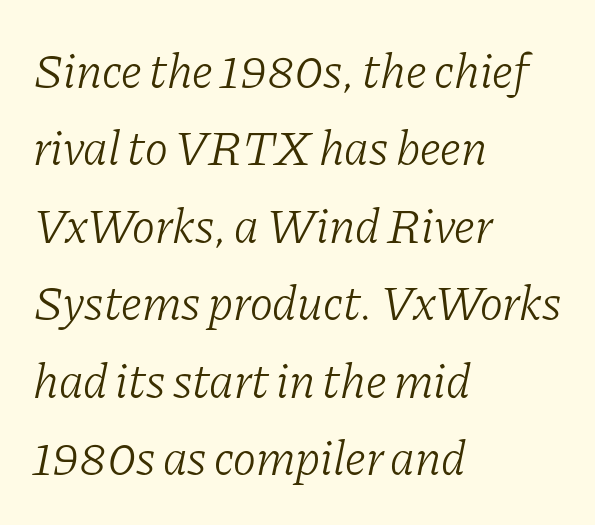
The image shows 49 px light serif type, italic (leaning right); set left-aligned, normal line spacing (1.58x), normal letter spacing, not underlined; low stroke contrast and a medium x-height.
